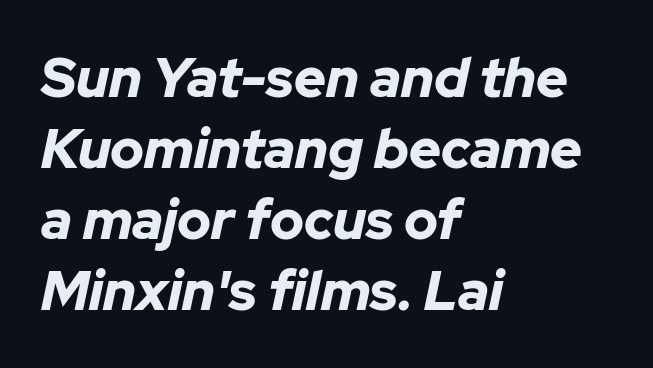
The text block is weighted toward the left margin, trailing off unevenly rightward. Characters follow at the spacing the type designer built in. The letters advance in unequal steps, a hallmark of proportional type. The space beneath each line is pristine and unruled.
